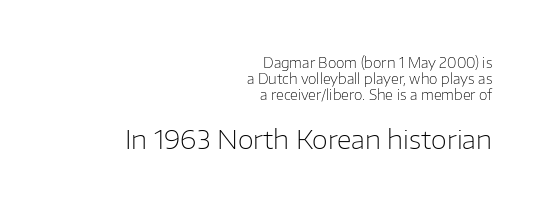
Q: Is the text bold? A: No.
Q: Is the text italic (slanted)? A: No, it is upright.
Q: Is the text underlined? A: No.
Q: How is the paragraph aligned? A: Right-aligned.
Q: Is the spacing between letters normal or unusually wide? A: Normal.
Q: Is the spacing between lines tight, normal or loose? A: Tight.
Q: Which block of text is set in a larger size, the first (top) or the second (bottom)? A: The second (bottom) one.
